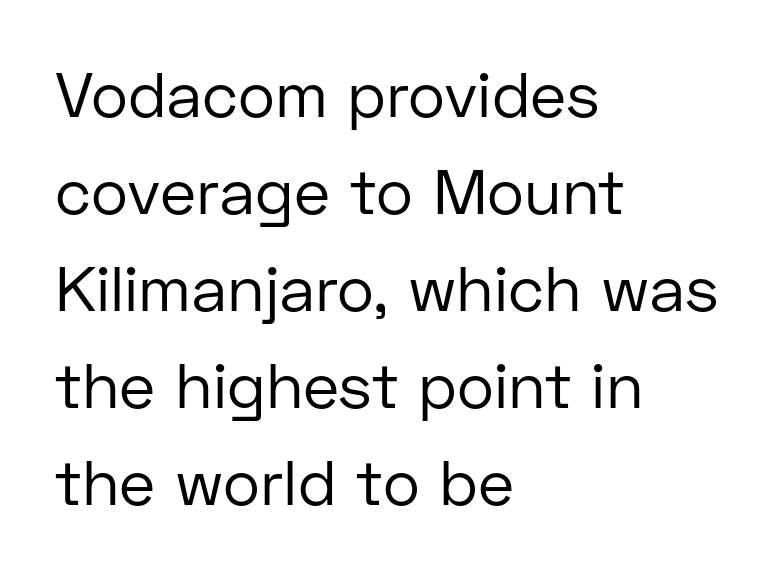
{"serif": "no", "italic": "no", "bold": "no", "weight": "regular", "width": "normal", "stroke_contrast": "low", "x_height": "medium", "monospaced": "no", "underline": "no", "align": "left", "line_spacing": "normal", "line_spacing_ratio": 1.54, "letter_spacing": "normal", "letter_spacing_em": 0.0, "glyph_px": 63}
